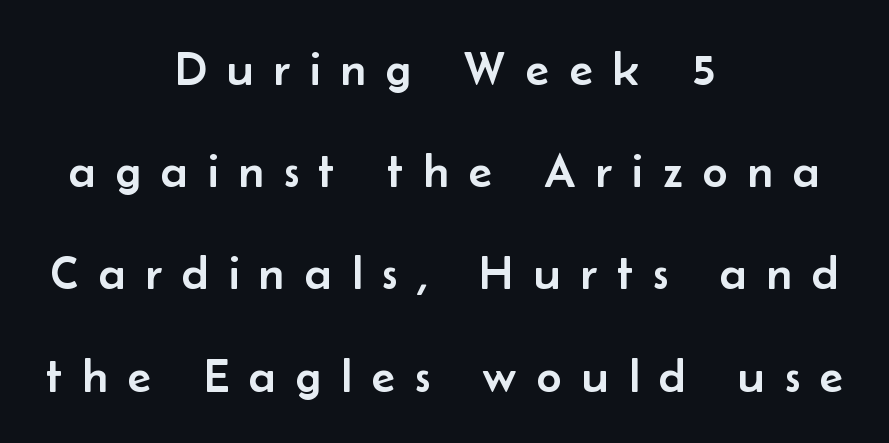
{"serif": "no", "italic": "no", "width": "normal", "stroke_contrast": "low", "x_height": "small", "monospaced": "no", "underline": "no", "align": "center", "line_spacing": "loose", "line_spacing_ratio": 2.13, "letter_spacing": "wide", "letter_spacing_em": 0.42, "glyph_px": 48}
